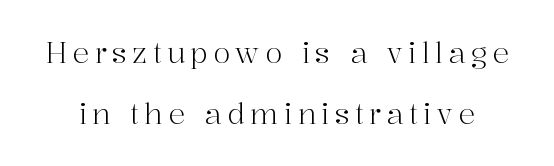
The image shows 28 px light serif type, upright; set loose line spacing (2.17x), not underlined; high stroke contrast and a medium x-height.
